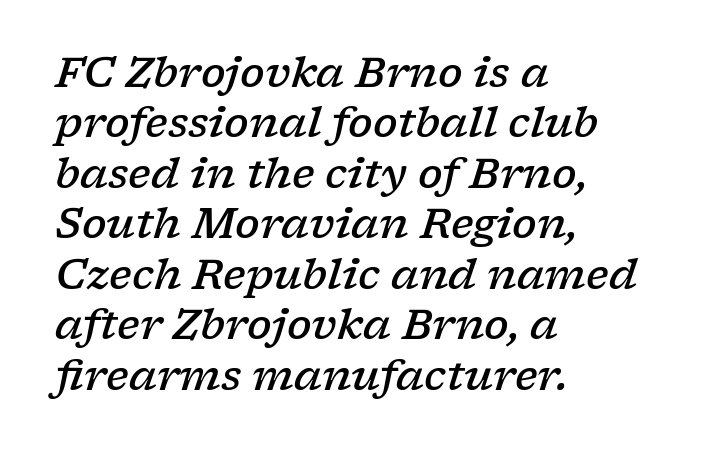
The image shows 41 px semibold, wide serif type, italic (leaning right); set left-aligned, line spacing 1.23x, normal letter spacing, not underlined; low stroke contrast and a medium x-height.
